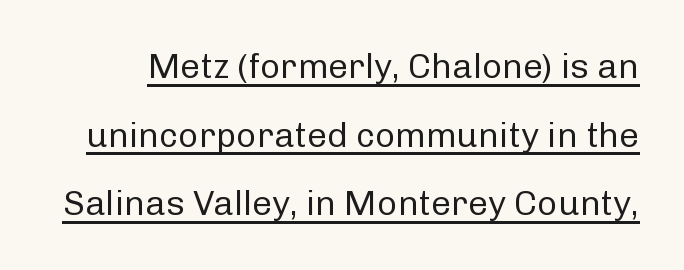
Q: Is the text bold? A: No.
Q: Is the text italic (slanted)? A: No, it is upright.
Q: Is the typeface a serif or a sans-serif typeface? A: Sans-serif.
Q: Is the text underlined? A: Yes.
Q: Is the spacing between letters normal or unusually wide? A: Normal.
Q: Is the spacing between lines tight, normal or loose? A: Loose.
Q: Width (condensed, normal, or wide)? A: Normal.
Q: Stroke contrast? A: Low.
Q: x-height? A: Medium.
Q: Monospaced? A: No.
